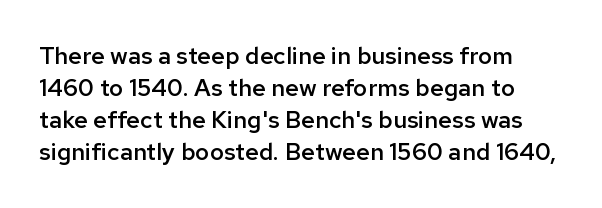
{"italic": "no", "bold": "semi", "underline": "no", "line_spacing": "normal", "line_spacing_ratio": 1.34, "letter_spacing": "normal", "letter_spacing_em": 0.0, "glyph_px": 24}
